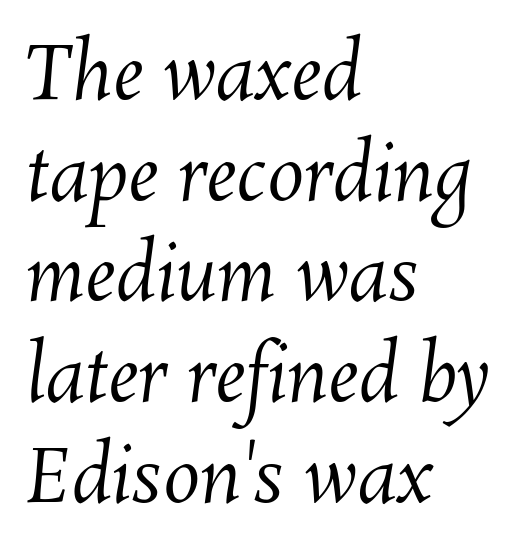
{"bold": "no", "weight": "regular", "width": "normal", "stroke_contrast": "medium", "x_height": "medium", "monospaced": "no", "underline": "no", "align": "left", "line_spacing": "normal", "line_spacing_ratio": 1.36, "letter_spacing": "normal", "letter_spacing_em": 0.0, "glyph_px": 74}
